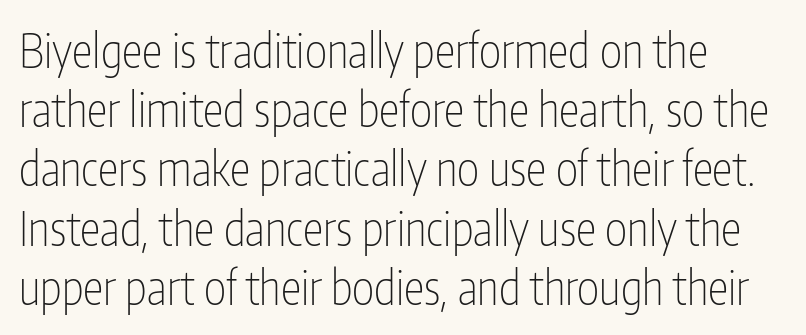
Layout note: lines flush left. Character widths vary here, with narrow letters taking less room than wide ones. This sample uses an upright cut, with every glyph sitting square on the baseline. The rows are spaced the way most documents space them. Inter-character spacing is left at the font's built-in metrics. The designer went with a sans here, leaving each stem footless.
